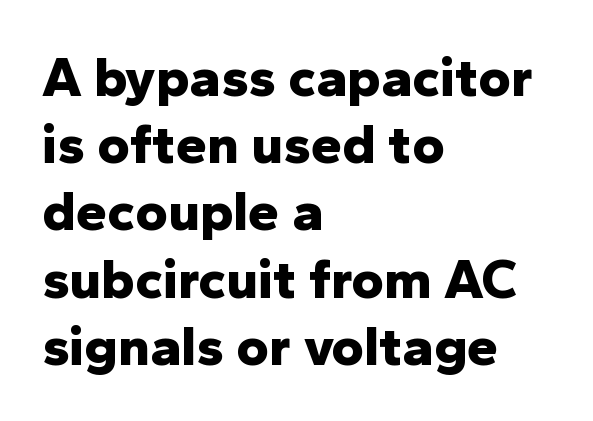
{"serif": "no", "italic": "no", "bold": "yes", "weight": "bold", "width": "normal", "stroke_contrast": "low", "x_height": "medium", "monospaced": "no", "underline": "no", "align": "left", "line_spacing_ratio": 1.2, "letter_spacing": "normal", "letter_spacing_em": 0.0, "glyph_px": 56}
